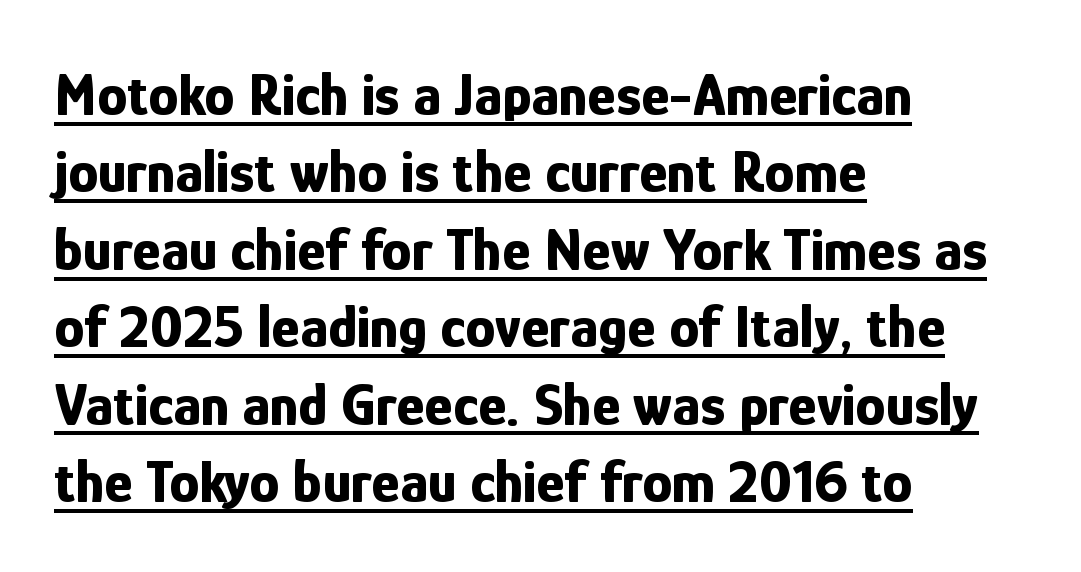
Italic: no, the glyphs are upright roman. Underlining? Definitely there. Each letter keeps its own natural width here, so spacing adapts to shape. Type style note: lacks serifs. In CSS terms this would be text-align: left.
